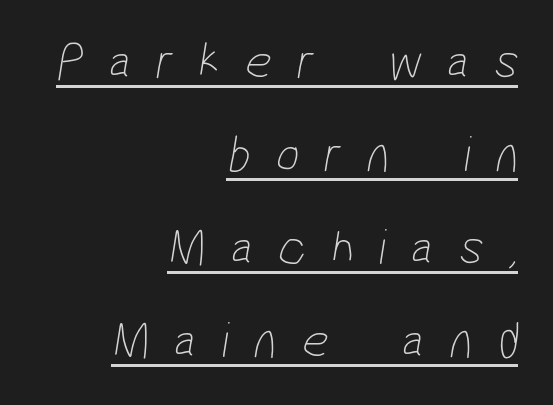
Caption: expanded tracking, letters set apart. Compared with undecorated copy, this sample adds a rule below the words. Horizontally, the lines are justified to the trailing edge only. The typeface has the unassuming heft of standard copy or less.
